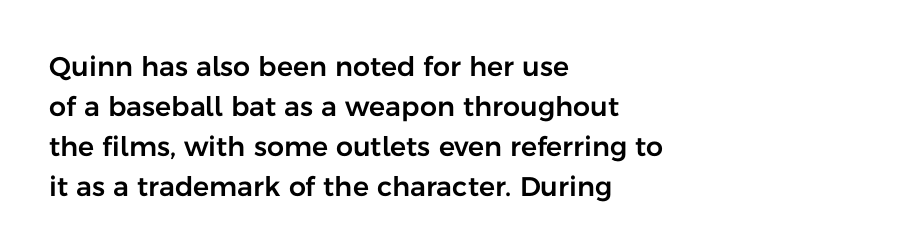
The image shows 27 px text type, upright; set left-aligned, normal line spacing (1.48x), normal letter spacing, not underlined.
